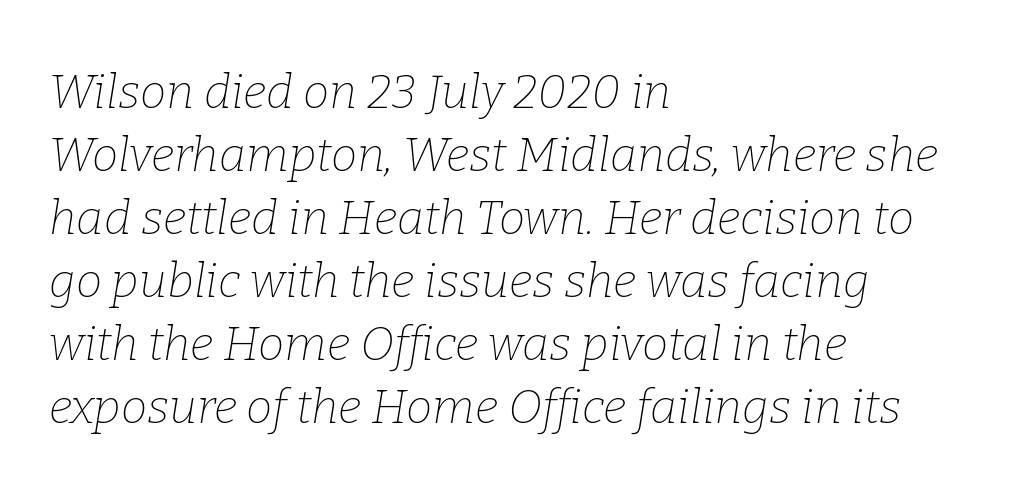
Q: Is the text bold? A: No.
Q: Is the text italic (slanted)? A: Yes, it leans right by about 9 degrees.
Q: Is the typeface a serif or a sans-serif typeface? A: Serif.
Q: Is the text underlined? A: No.
Q: How is the paragraph aligned? A: Left-aligned.
Q: Is the spacing between letters normal or unusually wide? A: Normal.
Q: Is the spacing between lines tight, normal or loose? A: Normal.
Q: Width (condensed, normal, or wide)? A: Normal.
Q: Stroke contrast? A: Low.
Q: x-height? A: Medium.
Q: Monospaced? A: No.
